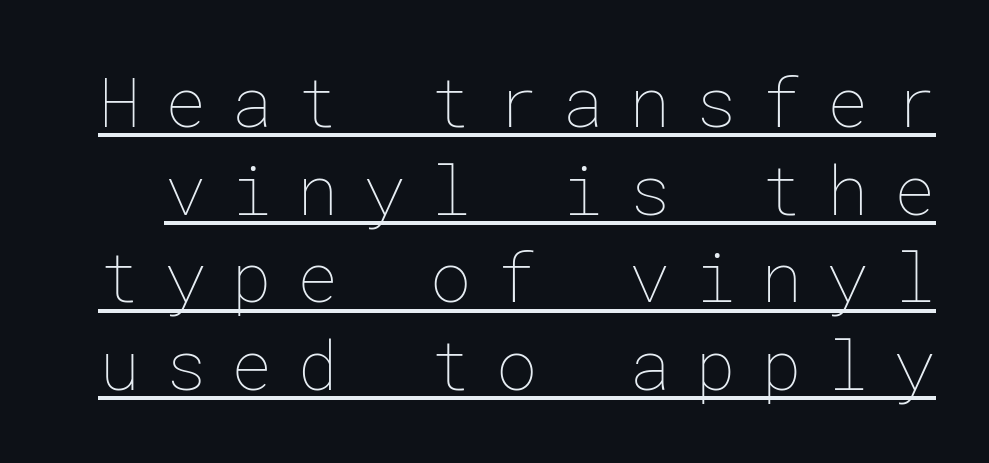
The image shows 69 px thin type, upright; set normal line spacing (1.27x), unusually wide letter spacing (+0.36 em), underlined; low stroke contrast and a medium x-height.
